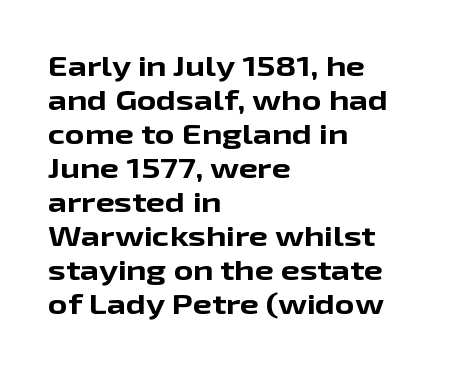
{"italic": "no", "bold": "yes", "underline": "no", "align": "left", "line_spacing": "normal", "line_spacing_ratio": 1.26, "letter_spacing": "normal", "letter_spacing_em": 0.0, "glyph_px": 27}
